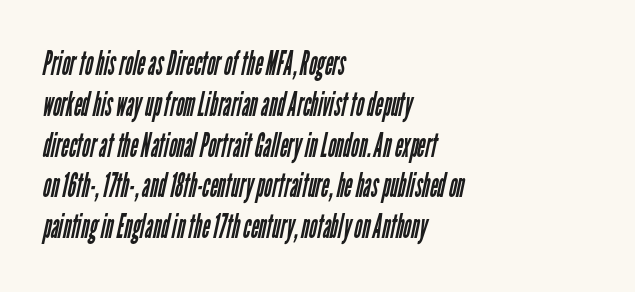
Words float on clear page, feet unadorned. Classification — sans serif. The text block is weighted toward the left margin, trailing off unevenly rightward. Looks like regular typesetting: each glyph gets only the width it needs. Stems and bowls with no extra thickness — not bold.
